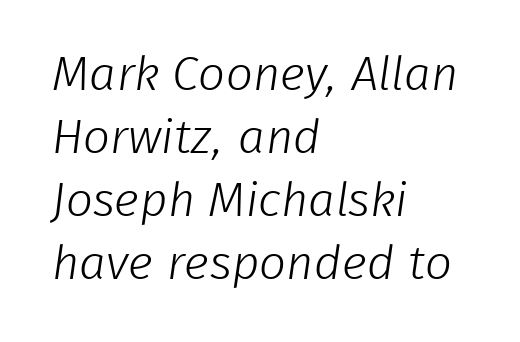
The designer went with a sans here, leaving each stem footless. Think standard paragraph weight, or any step lighter than that. If you drew a ruler down the left edge, every line would touch it. Summary of vertical rhythm: regular, with standard interline spacing. Compared with typical body copy, the letter spacing here is the same.
